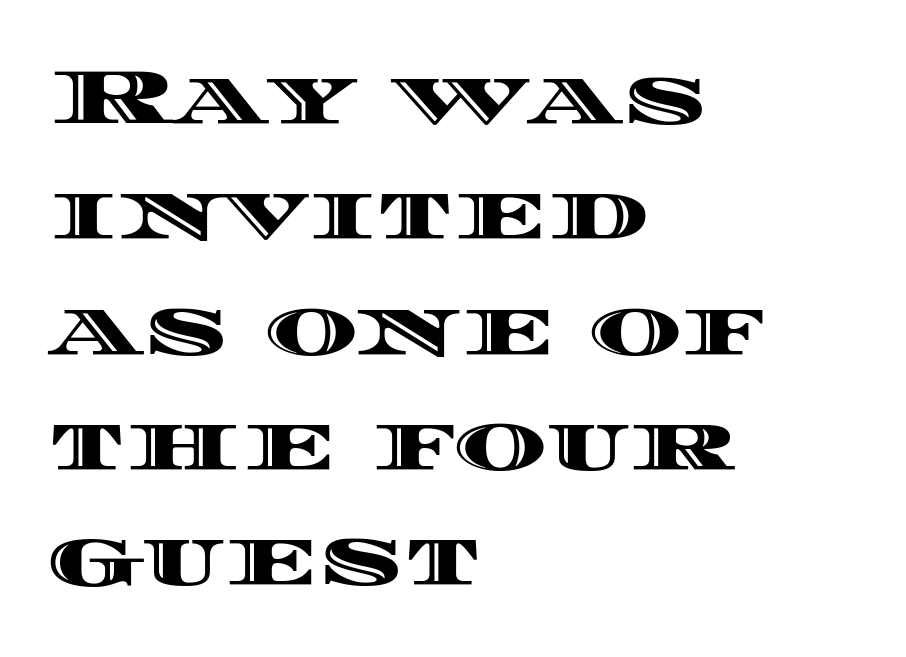
{"italic": "no", "width": "wide", "x_height": "large", "monospaced": "no", "underline": "no", "align": "left", "line_spacing": "normal", "line_spacing_ratio": 1.46, "letter_spacing": "normal", "letter_spacing_em": 0.0, "glyph_px": 79}
